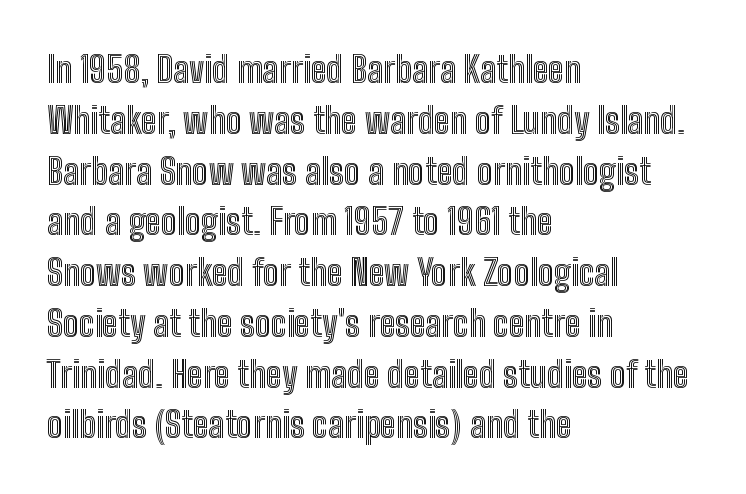
Do the characters align in a grid? No, the font is proportional. Descenders are the only things crossing below the line. A classic flush-left, rag-right setting is used for this passage. A typesetter would call this leading conventional body-copy spacing.
